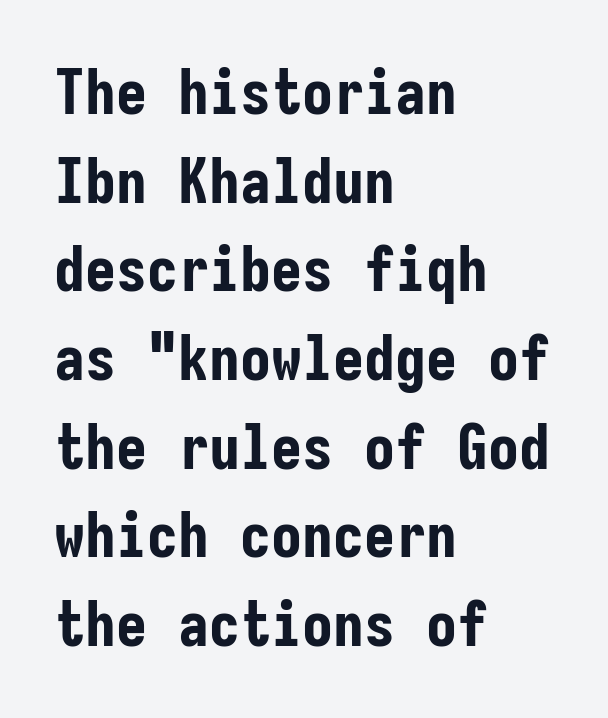
Q: Is the text bold? A: Yes.
Q: Is the text italic (slanted)? A: No, it is upright.
Q: Is the typeface a serif or a sans-serif typeface? A: Sans-serif.
Q: Is the text underlined? A: No.
Q: How is the paragraph aligned? A: Left-aligned.
Q: Is the spacing between letters normal or unusually wide? A: Normal.
Q: Is the spacing between lines tight, normal or loose? A: Normal.
Q: Width (condensed, normal, or wide)? A: Condensed.
Q: Stroke contrast? A: Low.
Q: x-height? A: Medium.
Q: Monospaced? A: Yes.
